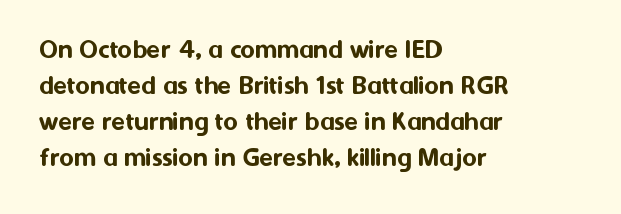
{"serif": "no", "italic": "no", "width": "normal", "stroke_contrast": "medium", "x_height": "medium", "monospaced": "no", "underline": "no", "align": "left", "line_spacing": "normal", "line_spacing_ratio": 1.29, "letter_spacing": "normal", "letter_spacing_em": 0.0, "glyph_px": 28}
